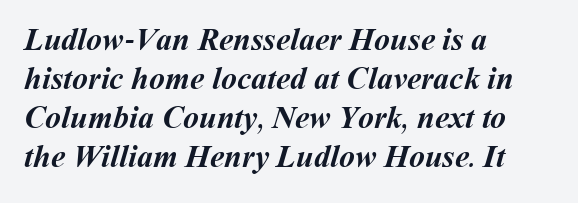
The image shows 32 px semibold type; set left-aligned, line spacing 1.22x, normal letter spacing, not underlined; medium stroke contrast and a medium x-height.
